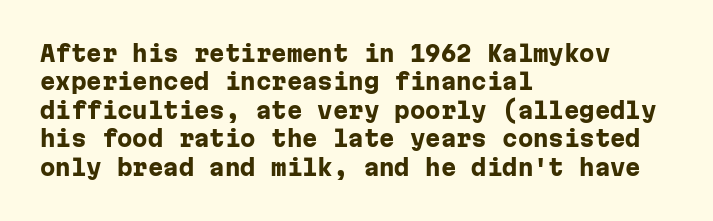
This is the regular roman posture of the typeface. The lines in this sample share a left origin and differ only in where they stop. Standard letterfit; no display-style spreading of the glyphs. Heavy-handed strokes throughout: this text is bold. The space directly below the letters is spotless.
